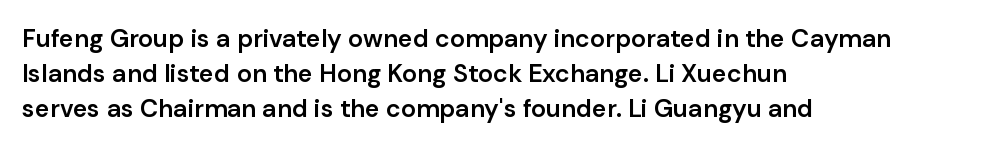
The image shows 25 px text type, upright; set left-aligned, normal line spacing (1.41x), normal letter spacing, not underlined.
